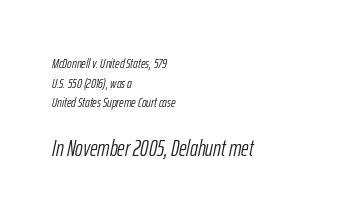
Honestly, the row spacing looks completely unremarkable. Characters follow at the spacing the type designer built in. Look at the glyph heights: the lower group is clearly the bigger setting. The space directly below the letters is spotless. This rendering uses left alignment, leaving the right contour irregular. This sample uses an oblique cut, with every glyph tilted off the vertical.
